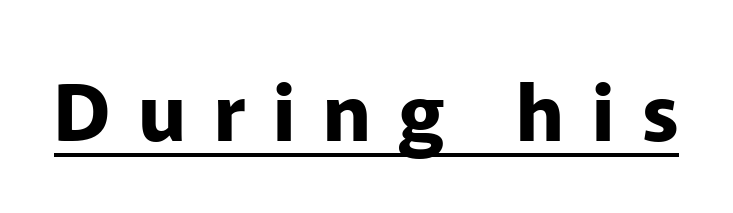
This sample uses a sans-serif face. The lettering is marked with a stroke running underneath it. Between one letter and the next there's a generous, obvious gap. How heavy is the stroke? Heavy — this is a bold. If you drew a line through each stem, it would be perfectly vertical. Each letter keeps its own natural width here, so spacing adapts to shape.
